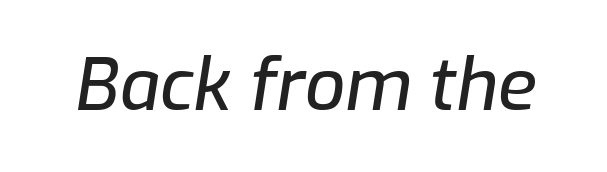
The image shows 71 px text type, italic (leaning right); set normal letter spacing, not underlined; low stroke contrast and a medium x-height.
